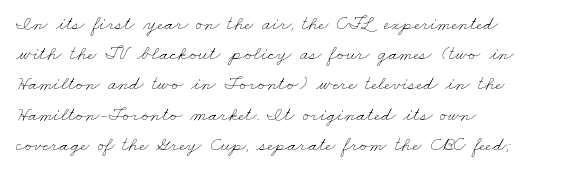
Q: Is the text bold? A: No.
Q: Is the text underlined? A: No.
Q: How is the paragraph aligned? A: Left-aligned.
Q: Is the spacing between letters normal or unusually wide? A: Normal.
Q: Is the spacing between lines tight, normal or loose? A: Normal.
